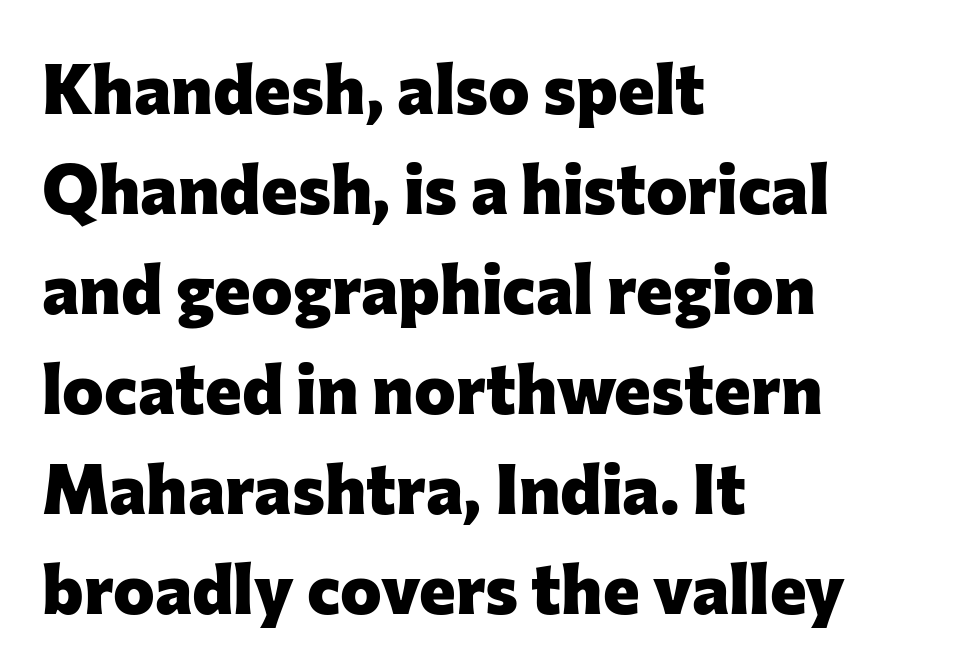
Q: Is the text bold? A: Yes.
Q: Is the text italic (slanted)? A: No, it is upright.
Q: Is the typeface a serif or a sans-serif typeface? A: Sans-serif.
Q: Is the text underlined? A: No.
Q: How is the paragraph aligned? A: Left-aligned.
Q: Is the spacing between letters normal or unusually wide? A: Normal.
Q: Is the spacing between lines tight, normal or loose? A: Normal.
Q: Width (condensed, normal, or wide)? A: Normal.
Q: Stroke contrast? A: Low.
Q: x-height? A: Medium.
Q: Monospaced? A: No.
